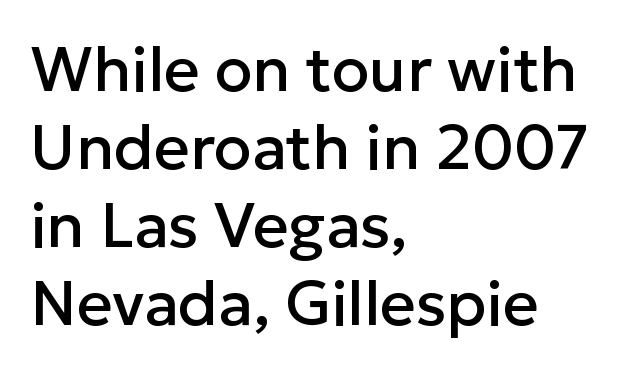
Q: Is the text italic (slanted)? A: No, it is upright.
Q: Is the typeface a serif or a sans-serif typeface? A: Sans-serif.
Q: Is the text underlined? A: No.
Q: How is the paragraph aligned? A: Left-aligned.
Q: Is the spacing between letters normal or unusually wide? A: Normal.
Q: Is the spacing between lines tight, normal or loose? A: Normal.
Q: Width (condensed, normal, or wide)? A: Normal.
Q: Stroke contrast? A: Low.
Q: x-height? A: Medium.
Q: Monospaced? A: No.
